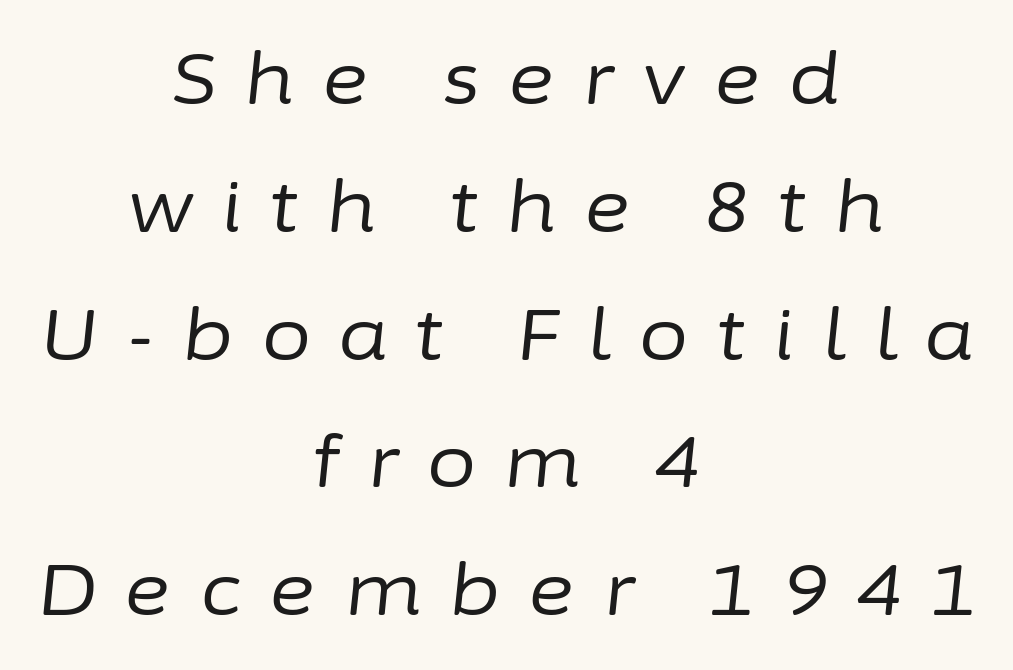
Q: Is the text bold? A: No.
Q: Is the text italic (slanted)? A: Yes, it leans right by about 6 degrees.
Q: Is the text underlined? A: No.
Q: How is the paragraph aligned? A: Centered.
Q: Is the spacing between letters normal or unusually wide? A: Unusually wide.
Q: Width (condensed, normal, or wide)? A: Normal.
Q: Stroke contrast? A: Low.
Q: x-height? A: Medium.
Q: Monospaced? A: No.
